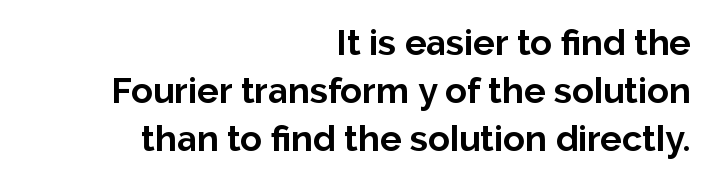
The image shows 36 px bold sans-serif type, upright; set right-aligned, normal line spacing (1.34x), normal letter spacing, not underlined; low stroke contrast and a medium x-height.
